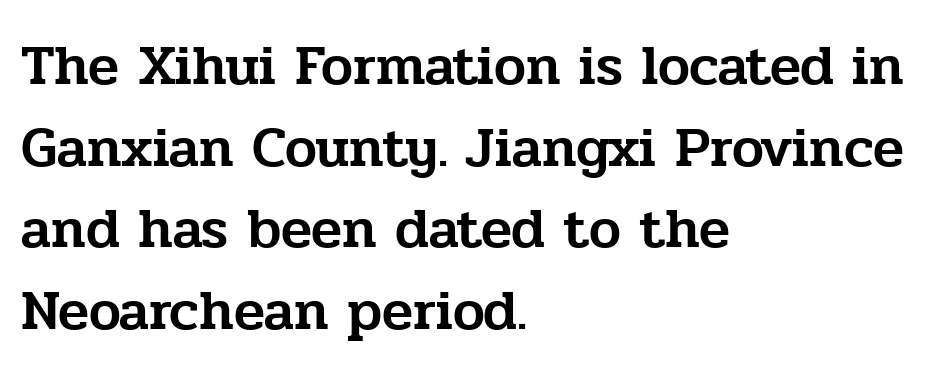
The image shows 57 px serif type, upright; set left-aligned, normal line spacing (1.43x), normal letter spacing, not underlined; low stroke contrast and a medium x-height.
